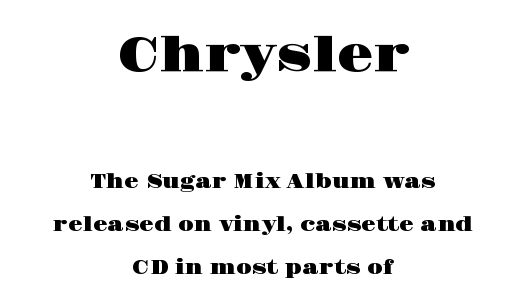
{"serif": "yes", "italic": "no", "width": "wide", "stroke_contrast": "high", "x_height": "large", "monospaced": "no", "underline": "no", "align": "center", "line_spacing": "loose", "line_spacing_ratio": 2.26, "letter_spacing": "normal", "letter_spacing_em": 0.0, "larger_block": "first", "size_ratio": 2.47, "glyph_px": 47}
